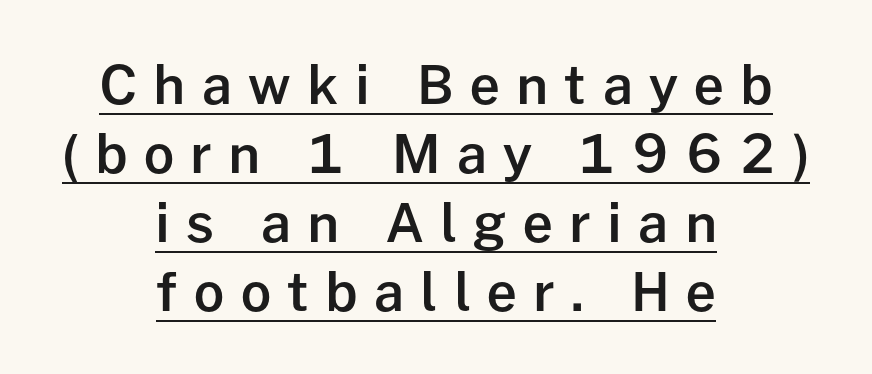
Q: Is the text bold? A: Semi-bold.
Q: Is the text italic (slanted)? A: No, it is upright.
Q: Is the typeface a serif or a sans-serif typeface? A: Sans-serif.
Q: Is the text underlined? A: Yes.
Q: How is the paragraph aligned? A: Centered.
Q: Is the spacing between letters normal or unusually wide? A: Unusually wide.
Q: Is the spacing between lines tight, normal or loose? A: Normal.
Q: Width (condensed, normal, or wide)? A: Normal.
Q: Stroke contrast? A: Low.
Q: x-height? A: Medium.
Q: Monospaced? A: No.
